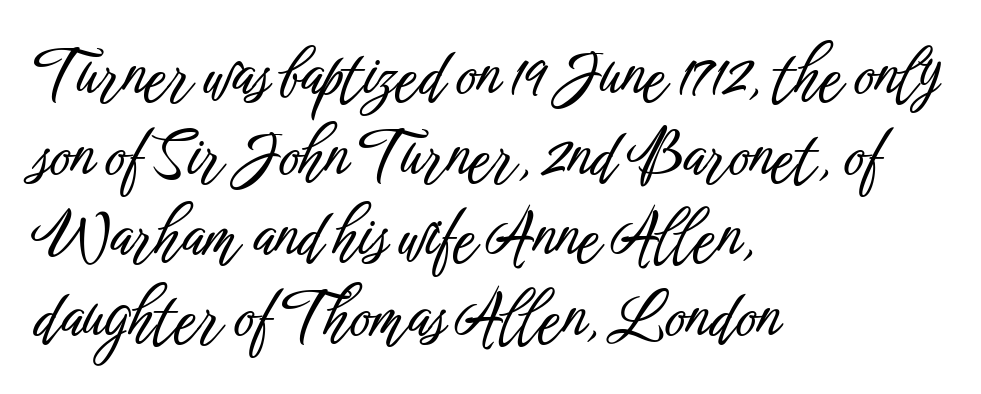
The image shows 63 px condensed sans-serif type; set left-aligned, normal line spacing (1.28x), normal letter spacing, not underlined; low stroke contrast and a medium x-height.
